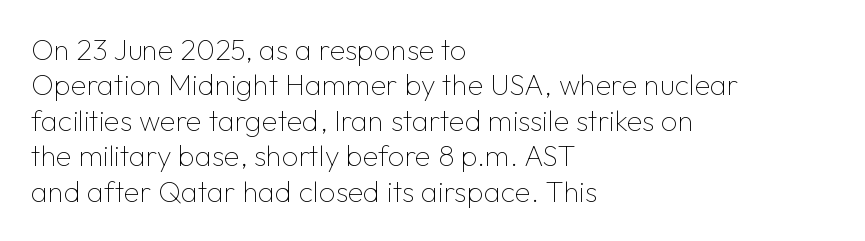
Typographically, this falls in the sans-serif category. The strokes are not fattened; the text isn't bold. The lettering holds an erect, upright posture throughout. The gaps between neighbouring characters are ordinary and unremarkable. Letters rest on an invisible, unmarked baseline. The rag falls on the right side of this text block.
